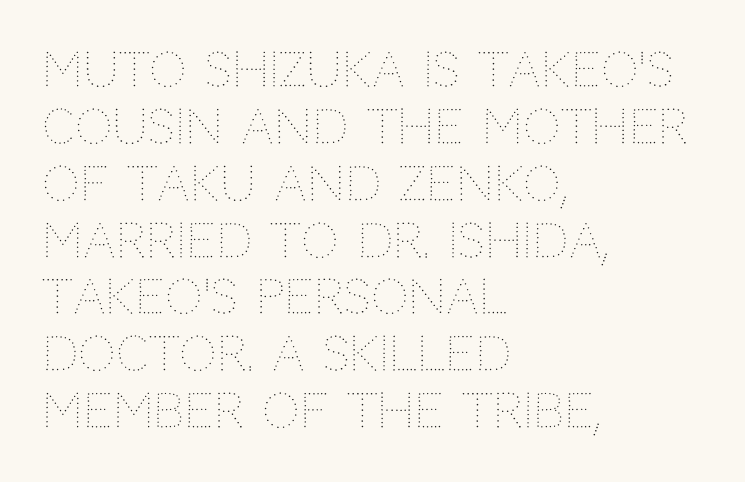
{"italic": "no", "bold": "no", "weight": "thin", "width": "normal", "stroke_contrast": "medium", "x_height": "large", "monospaced": "no", "underline": "no", "align": "left", "line_spacing_ratio": 1.21, "letter_spacing": "normal", "letter_spacing_em": 0.0, "glyph_px": 47}
